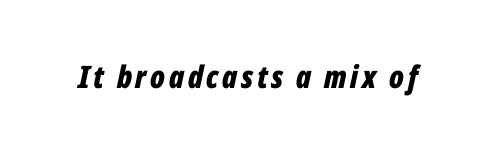
Q: Is the text bold? A: Yes.
Q: Is the text italic (slanted)? A: Yes, it leans right by about 12 degrees.
Q: Is the text underlined? A: No.
Q: Width (condensed, normal, or wide)? A: Condensed.
Q: Stroke contrast? A: Low.
Q: x-height? A: Medium.
Q: Monospaced? A: No.
